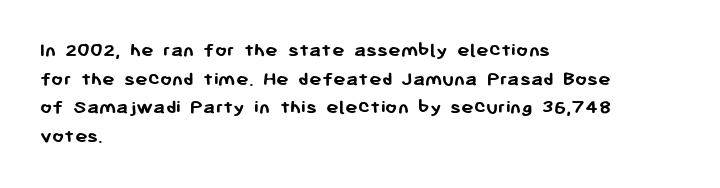
{"italic": "no", "bold": "yes", "underline": "no", "align": "left", "line_spacing": "normal", "line_spacing_ratio": 1.36, "letter_spacing": "normal", "letter_spacing_em": 0.0, "glyph_px": 21}
